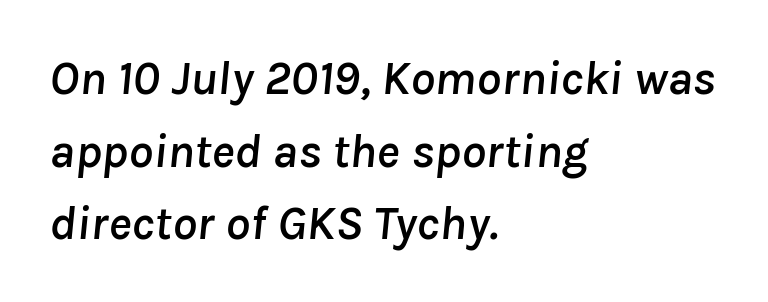
The image shows 49 px text type, italic (leaning right); set left-aligned, normal line spacing (1.48x), normal letter spacing, not underlined; low stroke contrast and a medium x-height.
